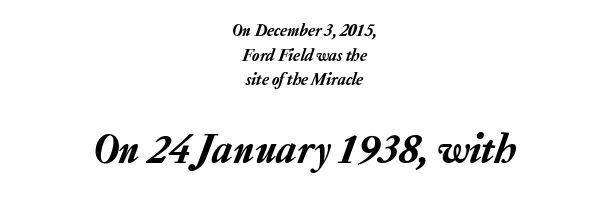
{"italic": "yes", "lean": "right", "slant_degrees": 20, "width": "normal", "stroke_contrast": "low", "x_height": "medium", "monospaced": "no", "underline": "no", "align": "center", "line_spacing": "normal", "line_spacing_ratio": 1.45, "letter_spacing": "normal", "letter_spacing_em": 0.0, "larger_block": "second", "size_ratio": 2.47, "glyph_px": 42}
